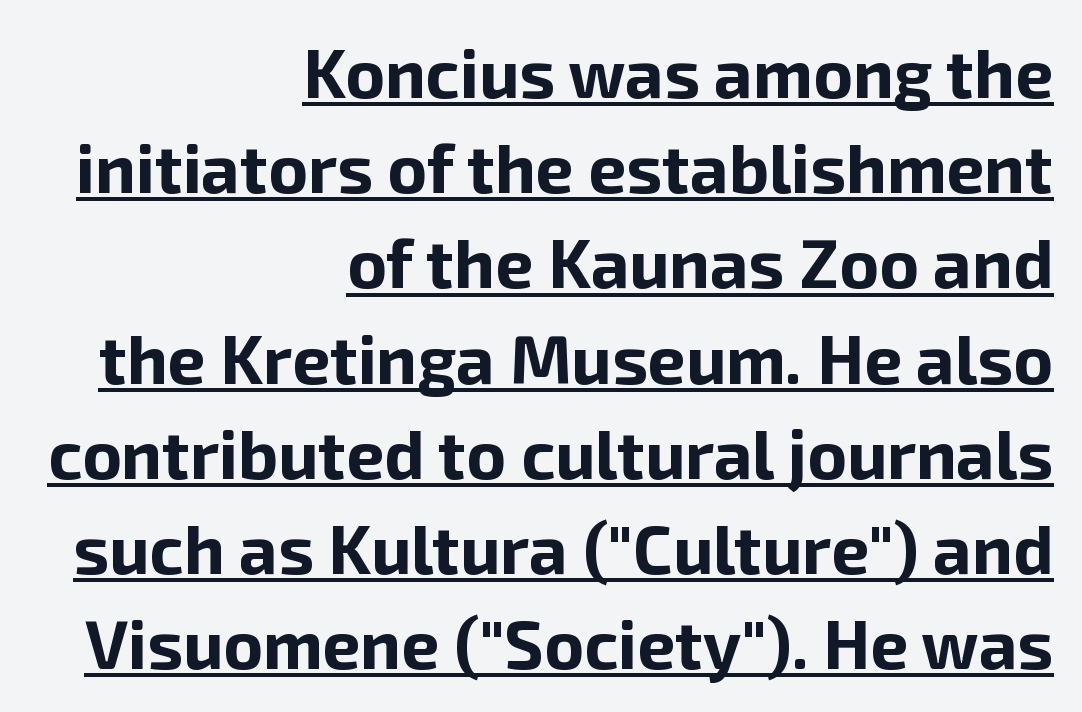
Beneath each row of characters lies a ruled line. Reading down the block, your eye finds every line finishing at a fixed right position. Evenly set lines give the paragraph a standard silhouette. The glyphs have the mass of a bold cut. The typography opts for an upright posture over an oblique one.
